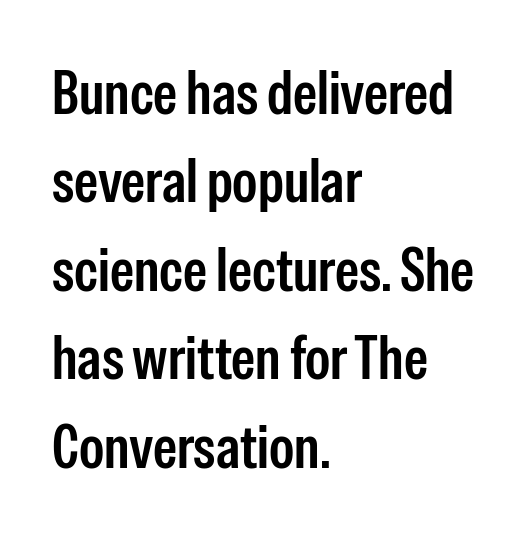
The image shows 61 px condensed sans-serif type, upright; set left-aligned, normal line spacing (1.45x), normal letter spacing, not underlined; low stroke contrast and a medium x-height.
